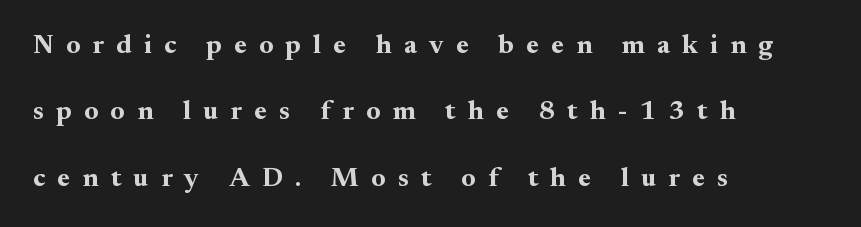
{"italic": "no", "bold": "yes", "underline": "no", "align": "left", "line_spacing": "loose", "line_spacing_ratio": 2.46, "letter_spacing": "wide", "letter_spacing_em": 0.45, "glyph_px": 27}
